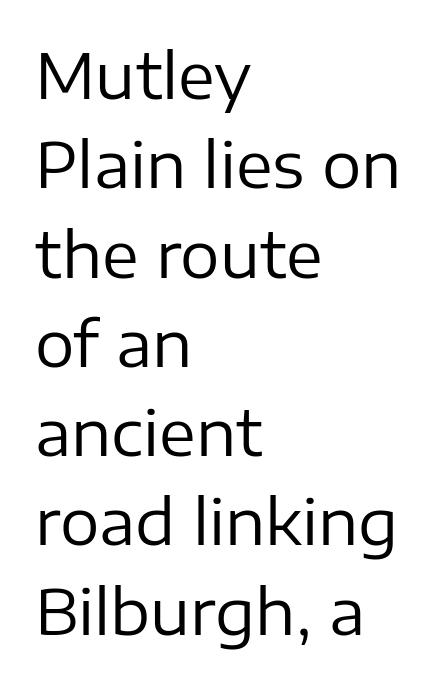
The vertical gap from one line to the next is medium. Posture: vertical. Alignment: flush left. Summary of weight: not heavy and not bold.
